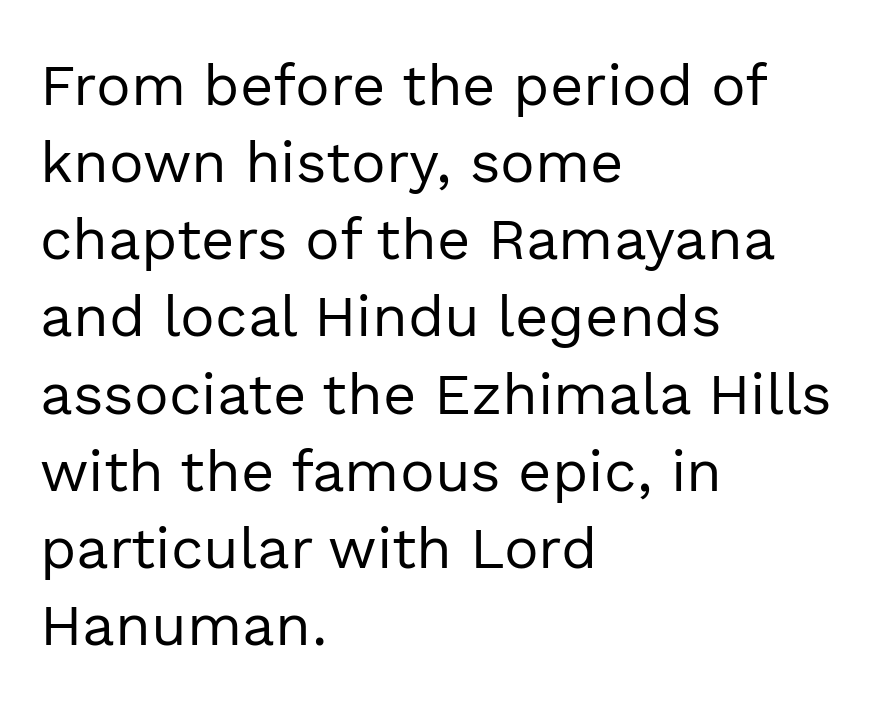
The typography opts for an upright posture over an oblique one. Weight class: somewhere from thin through regular. Glyph-to-glyph distance matches everyday printed text. Are there feet on the stems? There aren't — it's a sans.
